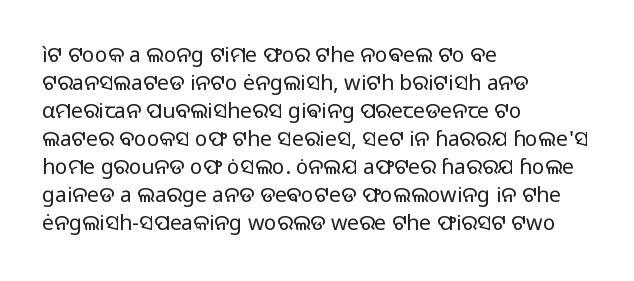
The paragraph has a hard left edge and a soft right edge. Rows of type keep a routine distance in the vertical direction. The letters sit at their default tracking, neither squeezed nor spread. Posture: vertical.
